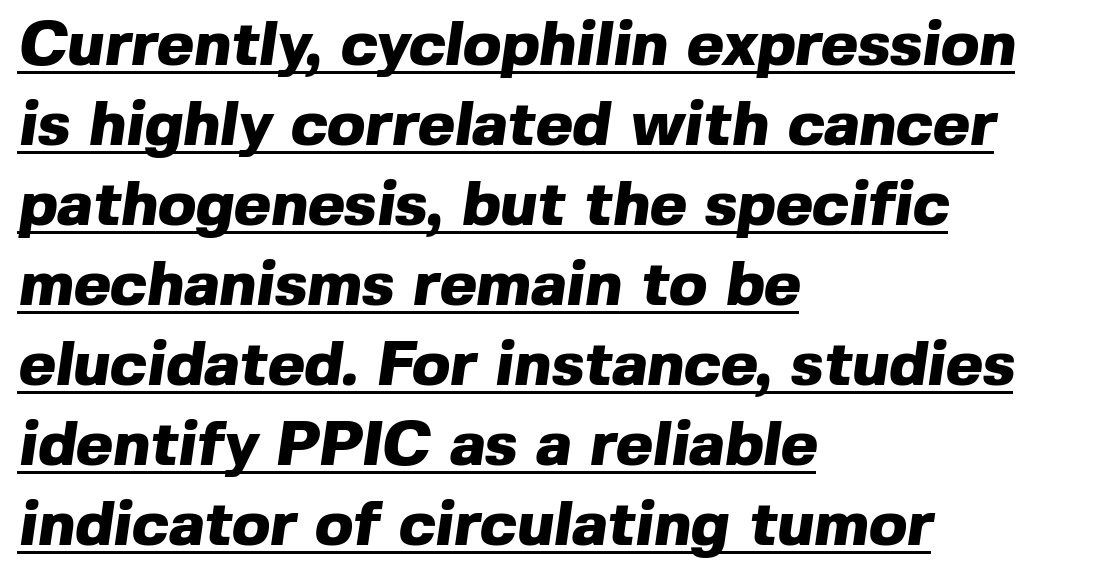
{"serif": "no", "bold": "yes", "weight": "heavy", "width": "normal", "x_height": "medium", "monospaced": "no", "underline": "yes", "align": "left", "line_spacing": "normal", "line_spacing_ratio": 1.27, "letter_spacing": "normal", "letter_spacing_em": 0.0, "glyph_px": 63}
